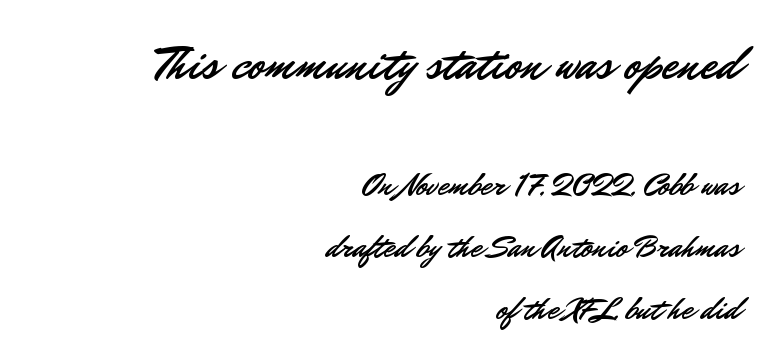
The image shows 48 px sans-serif type; set right-aligned, loose line spacing (1.94x), normal letter spacing, not underlined; the first (top) block is 1.5x larger; low stroke contrast and a small x-height.
